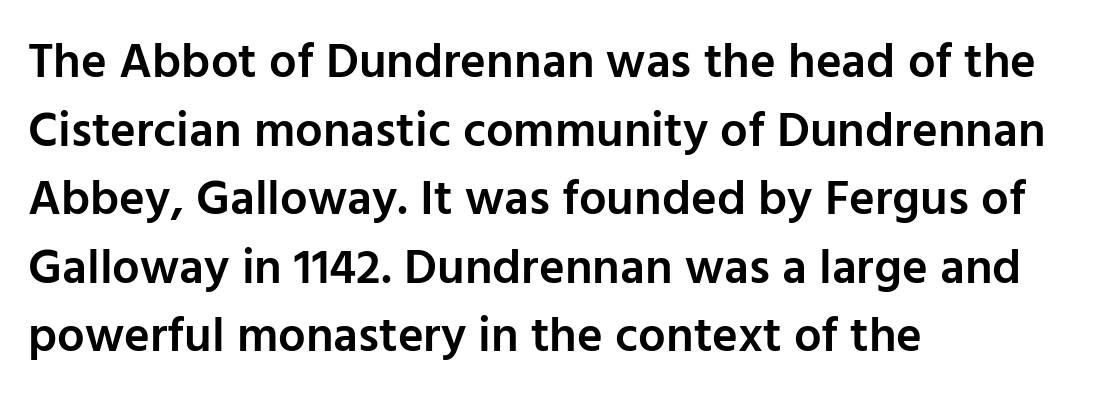
{"serif": "no", "italic": "no", "bold": "semi", "weight": "semibold", "width": "normal", "stroke_contrast": "low", "x_height": "medium", "monospaced": "no", "underline": "no", "align": "left", "line_spacing": "normal", "line_spacing_ratio": 1.4, "letter_spacing": "normal", "letter_spacing_em": 0.0, "glyph_px": 49}
